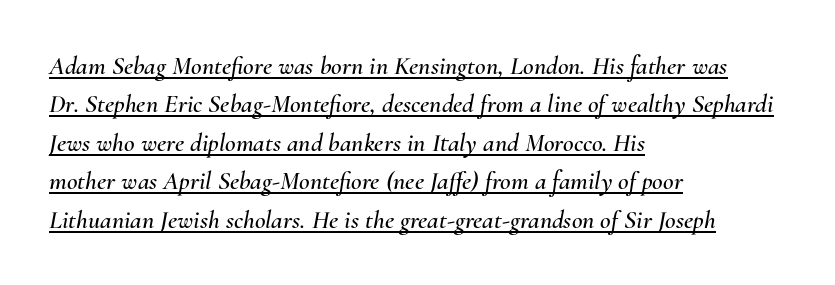
Q: Is the text italic (slanted)? A: Yes, it leans right by about 10 degrees.
Q: Is the text underlined? A: Yes.
Q: How is the paragraph aligned? A: Left-aligned.
Q: Is the spacing between letters normal or unusually wide? A: Normal.
Q: Is the spacing between lines tight, normal or loose? A: Normal.
